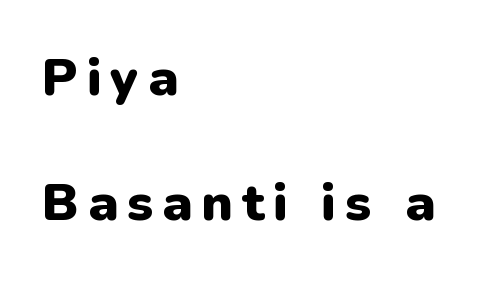
The image shows 52 px heavy sans-serif type, upright; set left-aligned, loose line spacing (2.41x), not underlined; low stroke contrast and a medium x-height.
